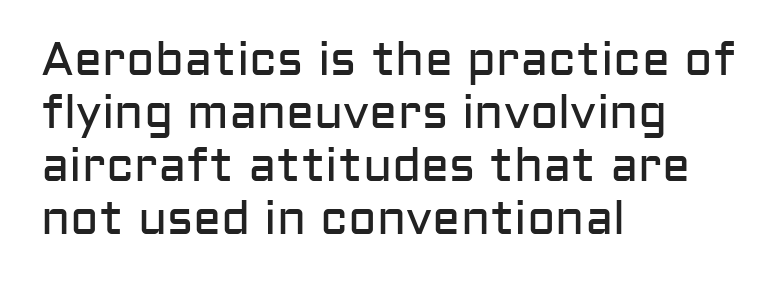
The image shows 47 px regular-weight sans-serif type, upright; set left-aligned, tight line spacing (1.13x), normal letter spacing, not underlined; low stroke contrast and a medium x-height.
